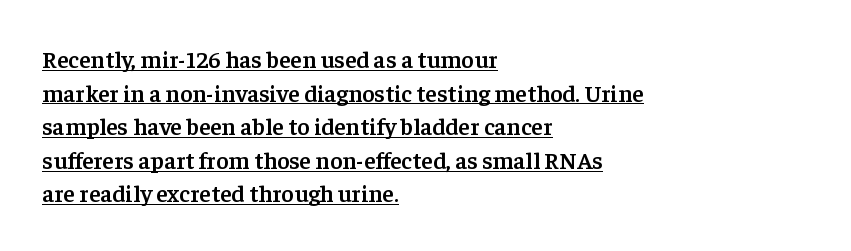
The strokes are fattened partway — semibold, not bold. Nope, not italic — everything's standing straight. Line starts are locked; line ends wander. The passage shown has conventional tracking throughout. These lines sit exactly where default settings would place them. This sample carries an underscore along the baseline area.
